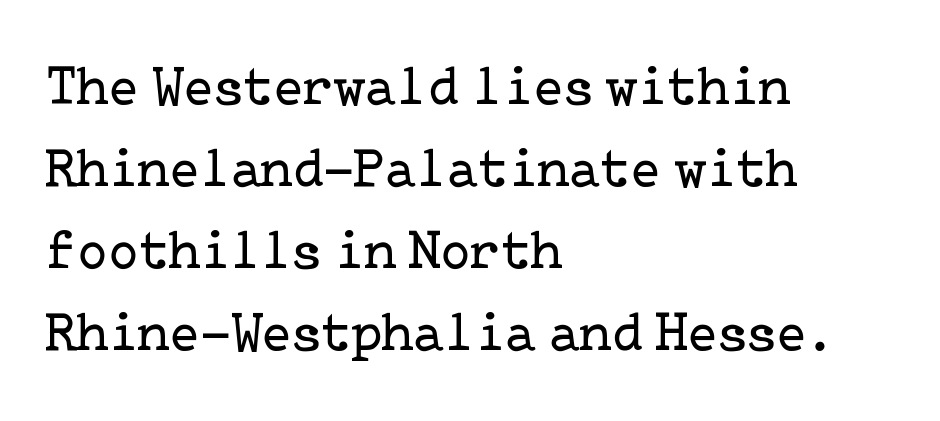
{"serif": "yes", "italic": "no", "bold": "no", "weight": "regular", "width": "normal", "stroke_contrast": "low", "x_height": "medium", "underline": "no", "align": "left", "line_spacing": "normal", "line_spacing_ratio": 1.49, "letter_spacing": "normal", "letter_spacing_em": 0.0, "glyph_px": 55}
